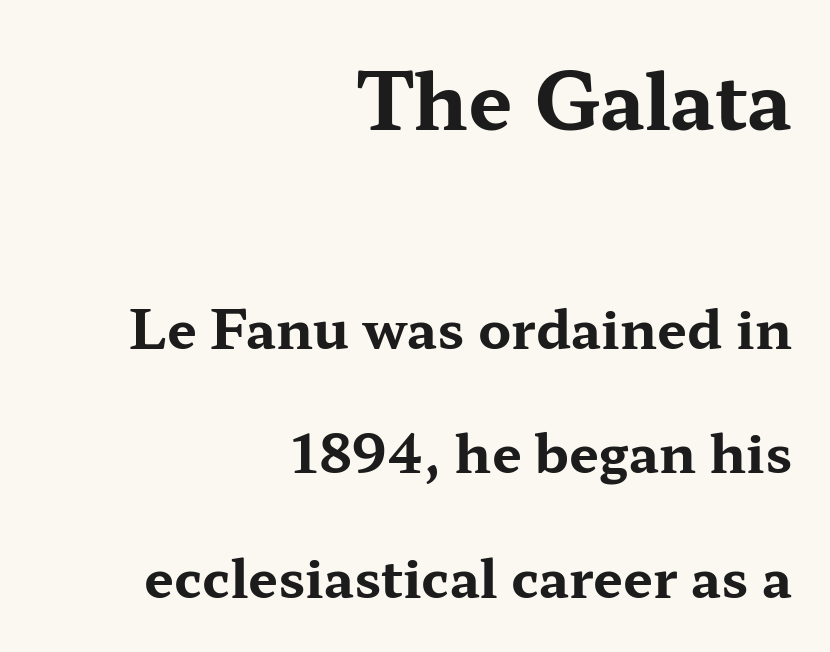
{"serif": "yes", "italic": "no", "bold": "yes", "weight": "bold", "width": "wide", "stroke_contrast": "medium", "x_height": "medium", "monospaced": "no", "underline": "no", "align": "right", "line_spacing": "loose", "line_spacing_ratio": 2.35, "letter_spacing": "normal", "letter_spacing_em": 0.0, "larger_block": "first", "size_ratio": 1.49, "glyph_px": 79}
